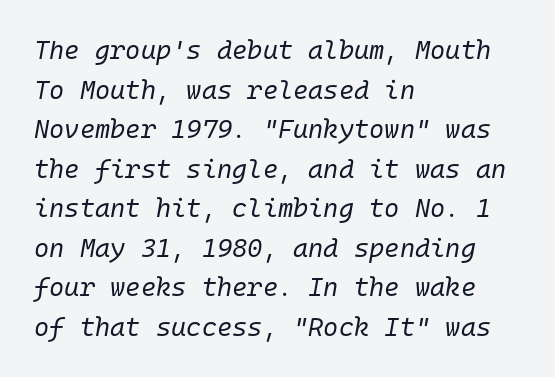
Q: Is the text bold? A: No.
Q: Is the text italic (slanted)? A: Yes, it leans right by about 10 degrees.
Q: Is the text underlined? A: No.
Q: How is the paragraph aligned? A: Left-aligned.
Q: Is the spacing between letters normal or unusually wide? A: Normal.
Q: Is the spacing between lines tight, normal or loose? A: Normal.
